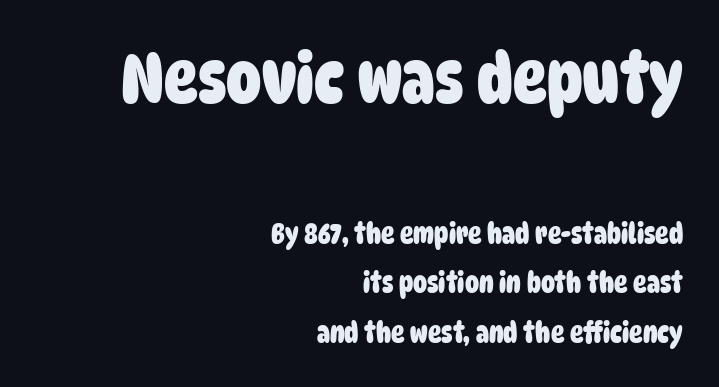
{"serif": "no", "bold": "yes", "weight": "heavy", "width": "condensed", "stroke_contrast": "low", "x_height": "large", "monospaced": "no", "underline": "no", "align": "right", "line_spacing_ratio": 1.77, "letter_spacing": "normal", "letter_spacing_em": 0.0, "larger_block": "first", "size_ratio": 2.5, "glyph_px": 70}
